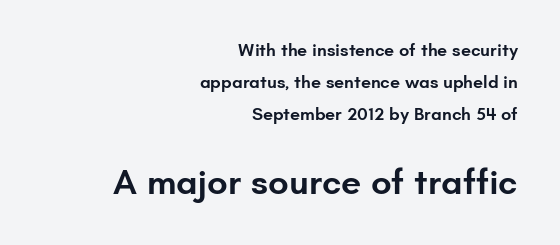
{"serif": "no", "italic": "no", "bold": "semi", "weight": "semibold", "width": "normal", "stroke_contrast": "low", "x_height": "small", "monospaced": "no", "underline": "no", "align": "right", "line_spacing_ratio": 1.78, "letter_spacing": "normal", "letter_spacing_em": 0.0, "larger_block": "second", "size_ratio": 2.0, "glyph_px": 36}
